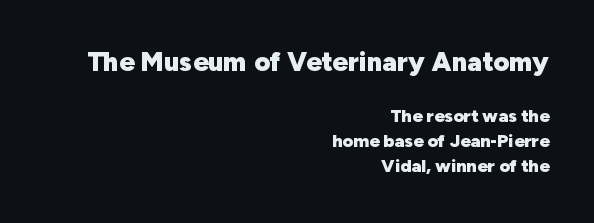
The image shows 27 px bold type, upright; set right-aligned, normal line spacing (1.39x), normal letter spacing, not underlined; the first (top) block is 1.5x larger.
